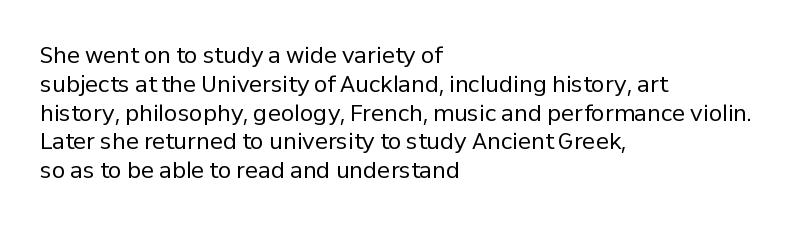
The image shows 22 px text type, upright; set left-aligned, normal line spacing (1.31x), normal letter spacing, not underlined.
